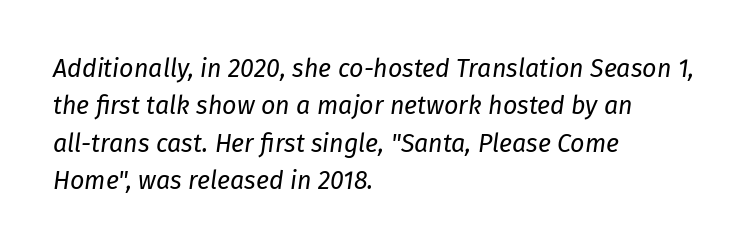
The image shows 25 px text type, italic (leaning right); set left-aligned, normal line spacing (1.5x), normal letter spacing, not underlined.
